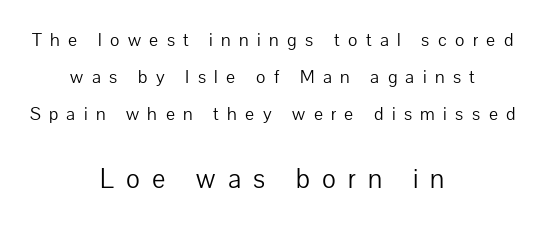
The face used here is proportionally spaced, like ordinary book or web type. The later block is typeset at a bigger size than the earlier block. These glyphs show unthickened strokes, regular width or finer. Plain, unruled lines of type. Centered paragraph, ragged on both sides. This rendering employs a face without finishing strokes, i.e., a sans-serif.
